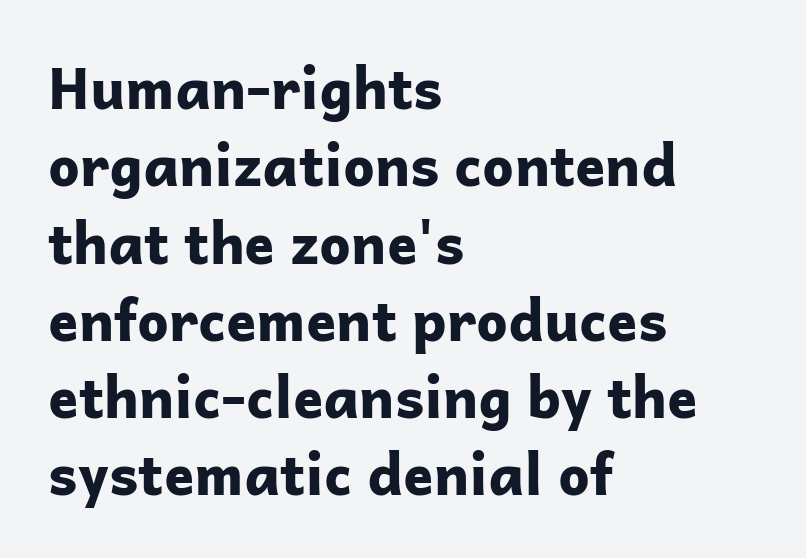
{"serif": "no", "italic": "no", "bold": "yes", "weight": "bold", "width": "normal", "stroke_contrast": "low", "x_height": "medium", "monospaced": "no", "underline": "no", "align": "left", "line_spacing": "normal", "line_spacing_ratio": 1.38, "letter_spacing": "normal", "letter_spacing_em": 0.0, "glyph_px": 56}
